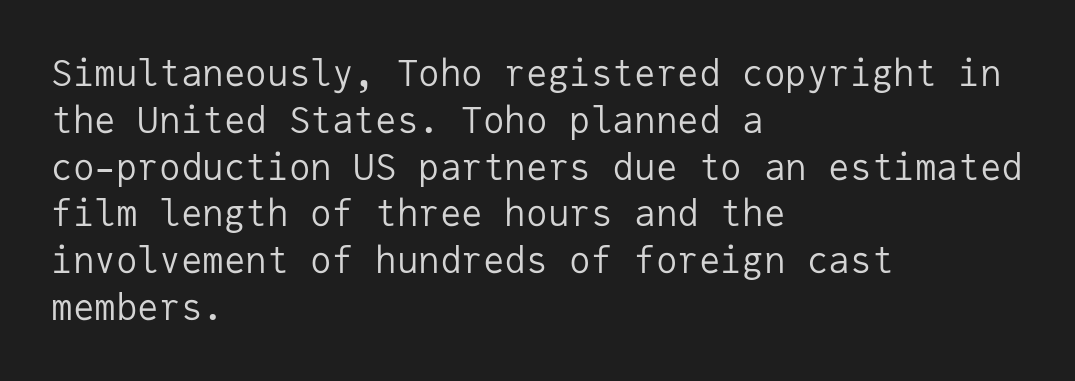
Q: Is the text bold? A: No.
Q: Is the text italic (slanted)? A: No, it is upright.
Q: Is the typeface a serif or a sans-serif typeface? A: Sans-serif.
Q: Is the text underlined? A: No.
Q: How is the paragraph aligned? A: Left-aligned.
Q: Is the spacing between letters normal or unusually wide? A: Normal.
Q: Is the spacing between lines tight, normal or loose? A: Normal.
Q: Width (condensed, normal, or wide)? A: Normal.
Q: Stroke contrast? A: Low.
Q: x-height? A: Medium.
Q: Monospaced? A: Yes.
